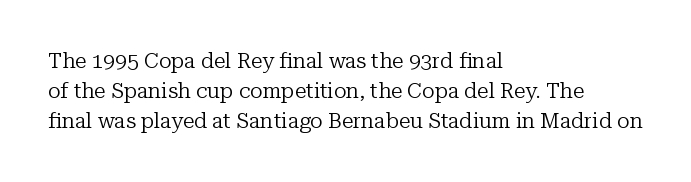
The image shows 21 px text type, upright; set left-aligned, normal line spacing (1.42x), normal letter spacing, not underlined.
